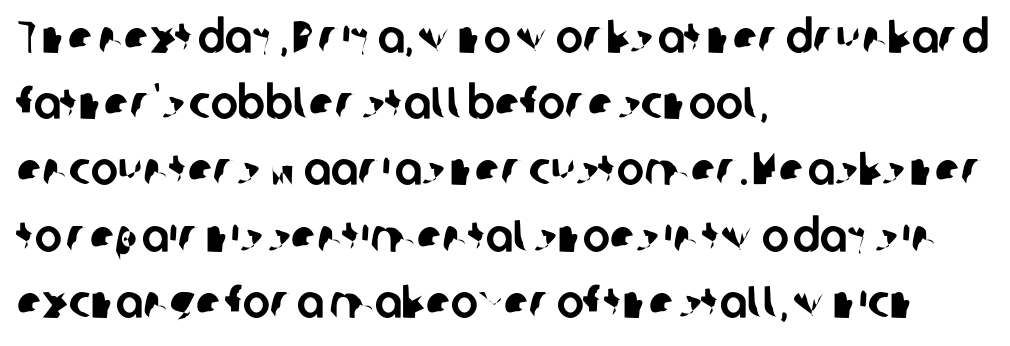
The image shows 46 px sans-serif type; set left-aligned, normal line spacing (1.44x), normal letter spacing, not underlined; low stroke contrast and a medium x-height.
